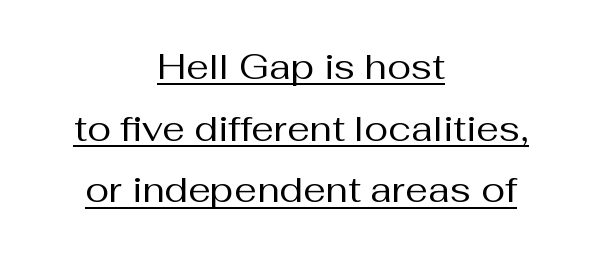
Q: Is the text bold? A: No.
Q: Is the text italic (slanted)? A: No, it is upright.
Q: Is the typeface a serif or a sans-serif typeface? A: Sans-serif.
Q: Is the text underlined? A: Yes.
Q: How is the paragraph aligned? A: Centered.
Q: Is the spacing between letters normal or unusually wide? A: Normal.
Q: Width (condensed, normal, or wide)? A: Normal.
Q: Stroke contrast? A: Medium.
Q: x-height? A: Medium.
Q: Monospaced? A: No.
